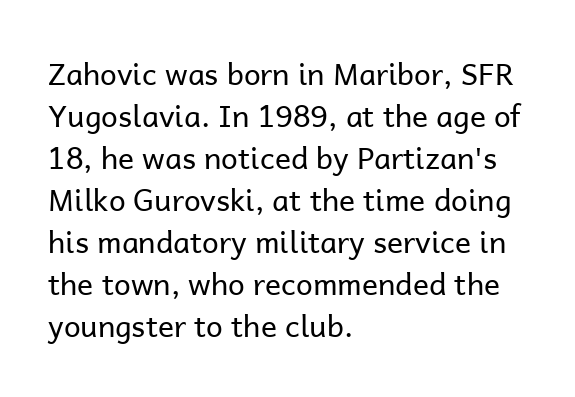
This rendering employs a face without finishing strokes, i.e., a sans-serif. Type without underlining. A typesetter would mark this as roman, not italic. Counters stay open thanks to moderate or lighter strokes. Is this a fixed-width face? No — the glyphs have proportional, varying widths.
